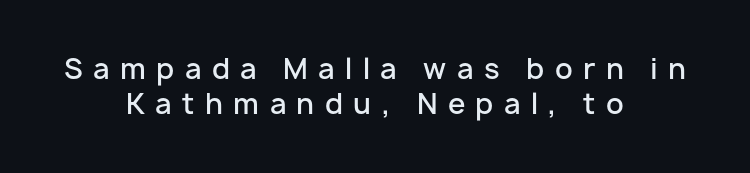
Tracking value appears strongly positive — letters spread wide. Does the copy run flush right? No — it is centered line by line. Varying glyph widths throughout — classic text-font behaviour. Has an underline been added? It has not. A typesetter would mark this as roman, not italic.
